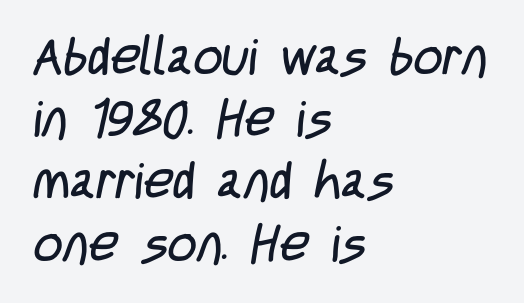
The image shows 51 px regular-weight, condensed sans-serif type; set left-aligned, line spacing 1.22x, normal letter spacing, not underlined; low stroke contrast and a large x-height.
